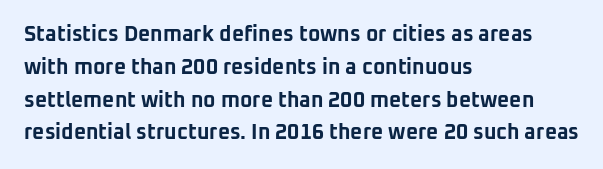
The image shows 21 px bold type, upright; set left-aligned, normal line spacing (1.56x), normal letter spacing, not underlined.
